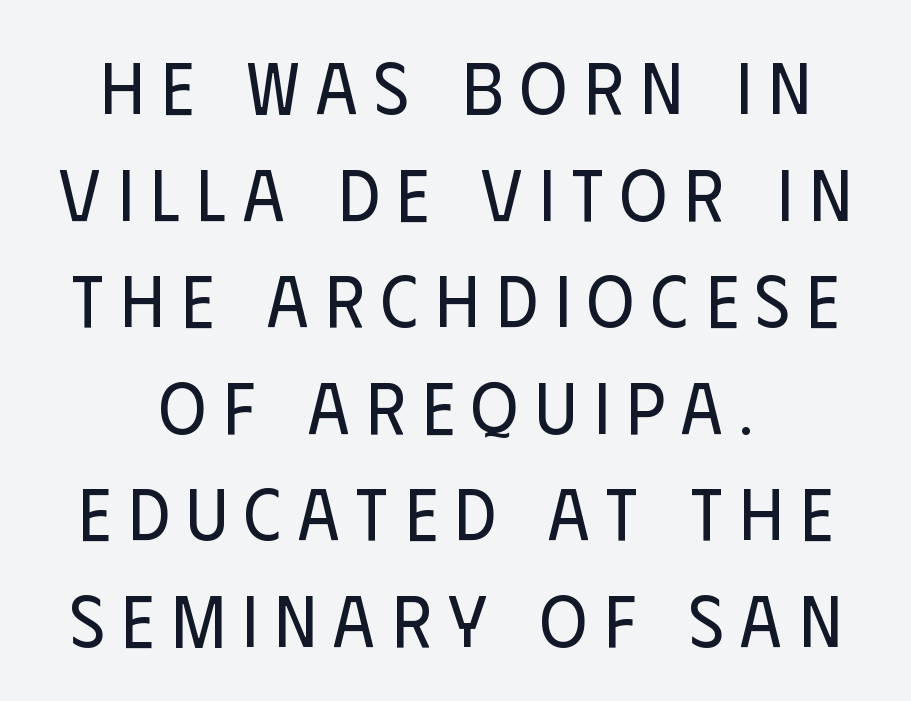
Type without underlining. Spacing between characters has been opened up far beyond the box default. Here the designer chose a conventional face with non-uniform glyph widths. Is there much room between lines? A standard amount, neither cramped nor airy.
